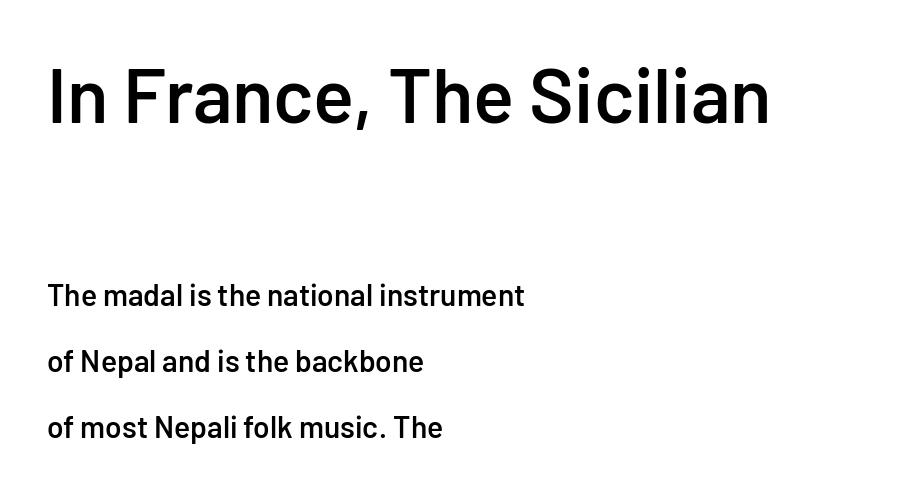
Q: Is the text bold? A: Semi-bold.
Q: Is the text italic (slanted)? A: No, it is upright.
Q: Is the typeface a serif or a sans-serif typeface? A: Sans-serif.
Q: Is the text underlined? A: No.
Q: How is the paragraph aligned? A: Left-aligned.
Q: Is the spacing between letters normal or unusually wide? A: Normal.
Q: Is the spacing between lines tight, normal or loose? A: Loose.
Q: Which block of text is set in a larger size, the first (top) or the second (bottom)? A: The first (top) one.
Q: Width (condensed, normal, or wide)? A: Normal.
Q: Stroke contrast? A: Low.
Q: x-height? A: Medium.
Q: Monospaced? A: No.
